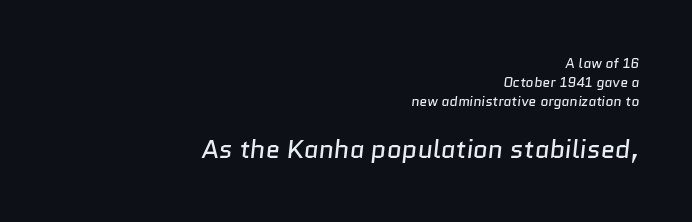
The image shows 26 px text type; set right-aligned, normal line spacing (1.35x), normal letter spacing, not underlined; the second (bottom) block is 1.86x larger.
